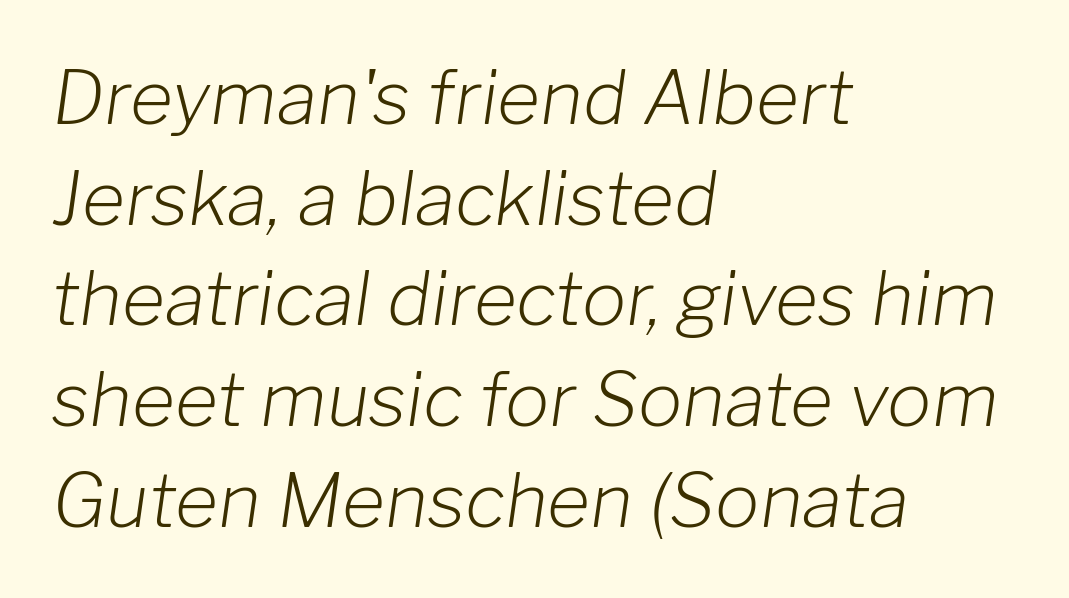
You can tell it's italic because the verticals aren't actually vertical. Glyph-to-glyph distance matches everyday printed text. The string is rendered with underlining switched off. The passage is arranged the way most books set body copy — flush left. The rendering uses natural spacing where letterforms have individual widths. Each new line begins a customary step beneath the previous one.
